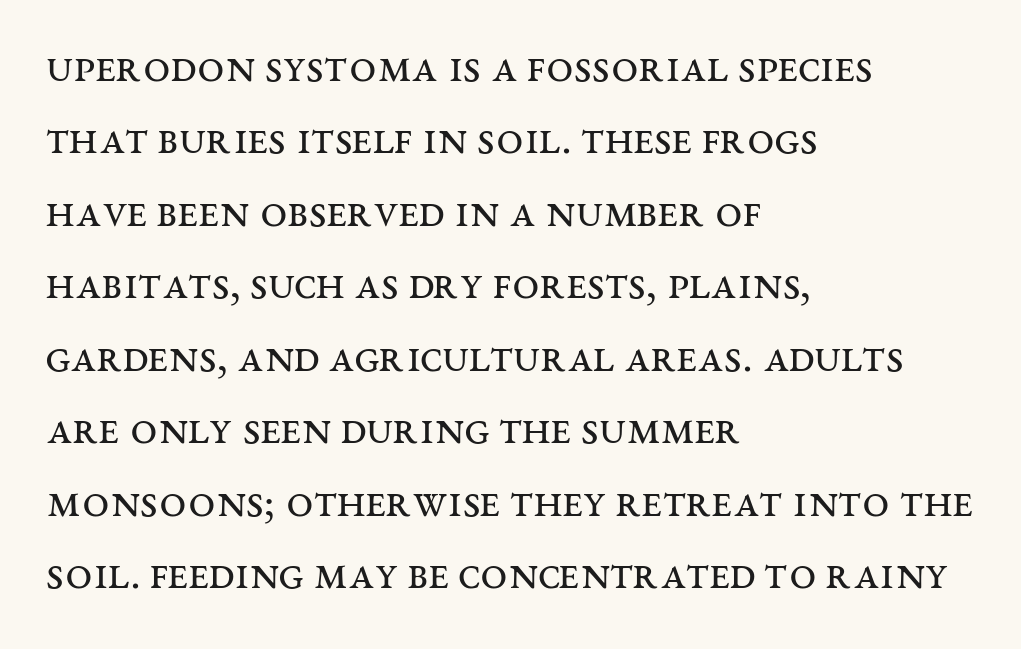
The image shows 48 px regular-weight, wide serif type, upright; set left-aligned, normal line spacing (1.51x), normal letter spacing, not underlined; medium stroke contrast and a large x-height.
